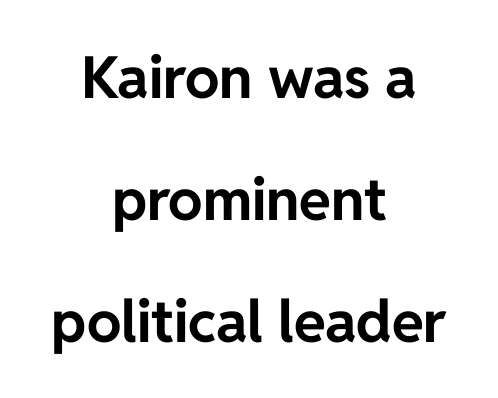
{"serif": "no", "italic": "no", "bold": "yes", "weight": "bold", "width": "normal", "stroke_contrast": "low", "x_height": "medium", "monospaced": "no", "underline": "no", "align": "center", "line_spacing": "loose", "line_spacing_ratio": 2.1, "letter_spacing": "normal", "letter_spacing_em": 0.0, "glyph_px": 58}
